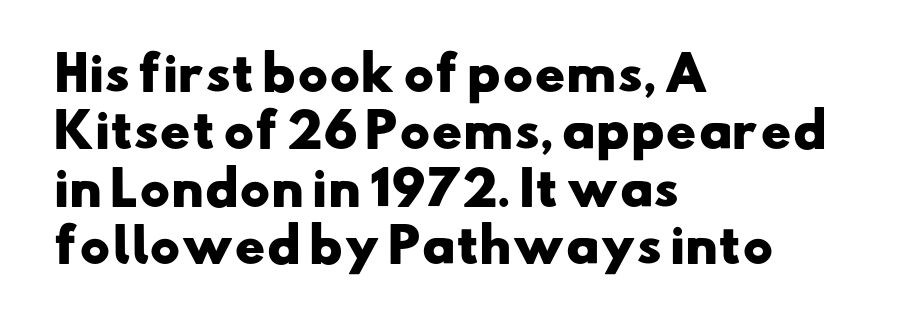
Q: Is the text bold? A: Yes.
Q: Is the typeface a serif or a sans-serif typeface? A: Sans-serif.
Q: Is the text underlined? A: No.
Q: How is the paragraph aligned? A: Left-aligned.
Q: Is the spacing between letters normal or unusually wide? A: Normal.
Q: Is the spacing between lines tight, normal or loose? A: Normal.
Q: Width (condensed, normal, or wide)? A: Wide.
Q: Stroke contrast? A: Low.
Q: x-height? A: Small.
Q: Monospaced? A: No.
